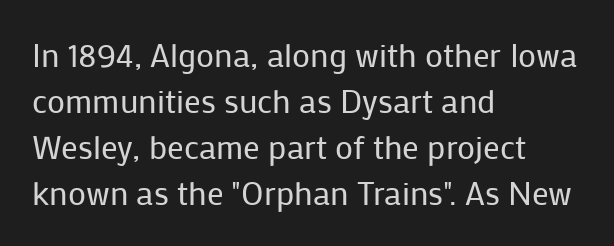
{"serif": "no", "italic": "no", "bold": "no", "weight": "regular", "width": "normal", "stroke_contrast": "low", "x_height": "medium", "monospaced": "no", "underline": "no", "align": "left", "line_spacing": "normal", "line_spacing_ratio": 1.39, "letter_spacing": "normal", "letter_spacing_em": 0.0, "glyph_px": 33}
